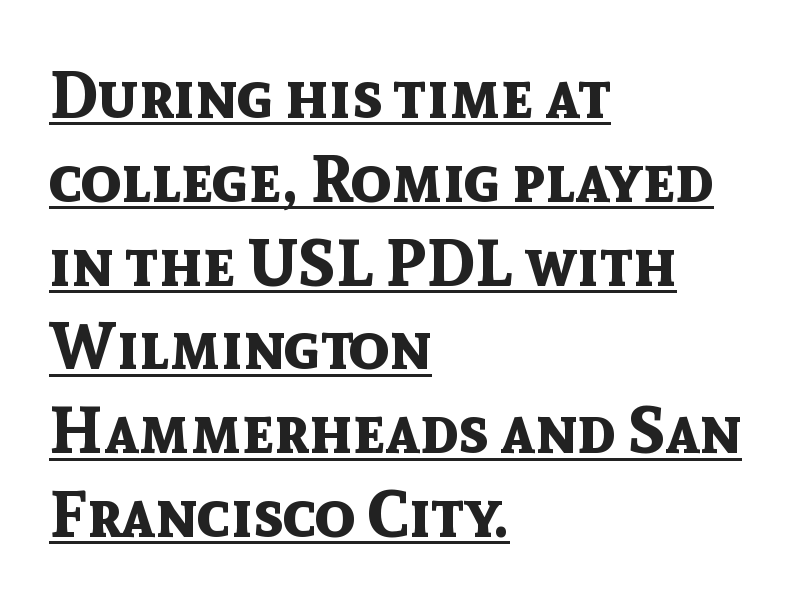
The image shows 66 px bold sans-serif type, upright; set left-aligned, normal line spacing (1.27x), normal letter spacing, underlined; a medium x-height.
